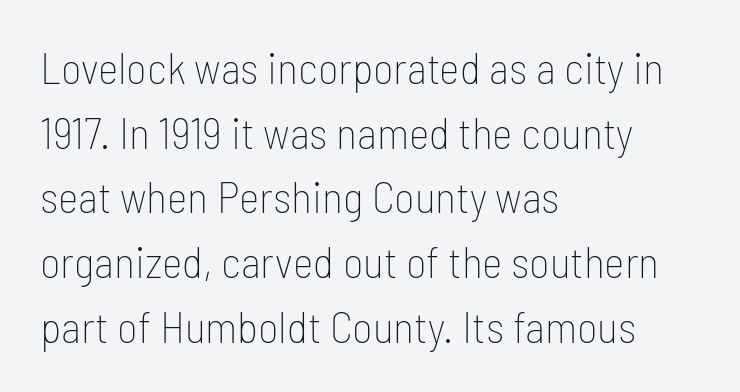
The image shows 44 px thin, condensed sans-serif type, upright; set left-aligned, normal line spacing (1.47x), normal letter spacing, not underlined; low stroke contrast and a medium x-height.
